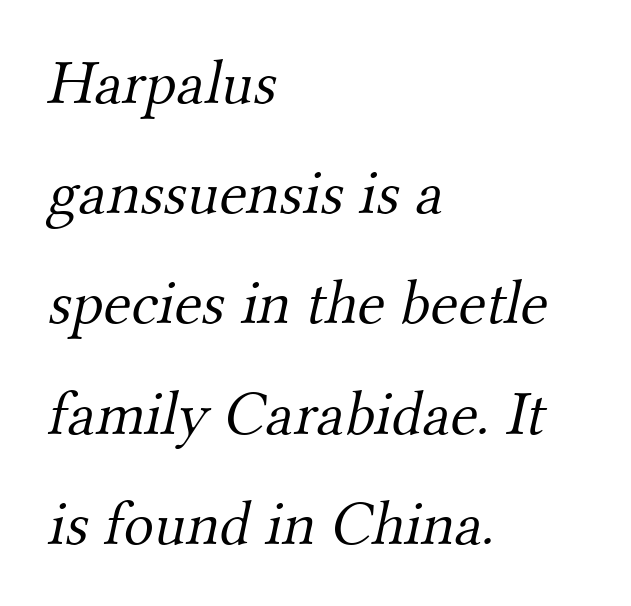
{"serif": "yes", "bold": "no", "weight": "light", "width": "normal", "stroke_contrast": "medium", "x_height": "small", "monospaced": "no", "underline": "no", "align": "left", "line_spacing_ratio": 1.75, "letter_spacing": "normal", "letter_spacing_em": 0.0, "glyph_px": 63}
